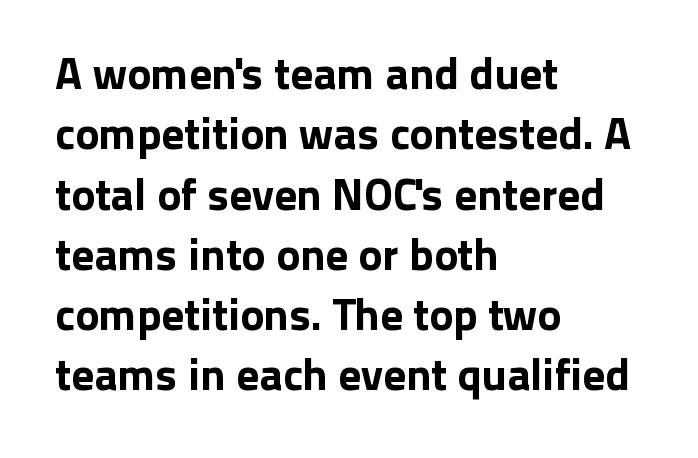
Q: Is the text italic (slanted)? A: No, it is upright.
Q: Is the typeface a serif or a sans-serif typeface? A: Sans-serif.
Q: Is the text underlined? A: No.
Q: How is the paragraph aligned? A: Left-aligned.
Q: Is the spacing between letters normal or unusually wide? A: Normal.
Q: Is the spacing between lines tight, normal or loose? A: Normal.
Q: Width (condensed, normal, or wide)? A: Normal.
Q: Stroke contrast? A: Low.
Q: x-height? A: Medium.
Q: Monospaced? A: No.
